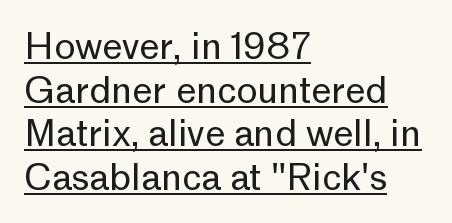
Q: Is the text bold? A: No.
Q: Is the text italic (slanted)? A: No, it is upright.
Q: Is the typeface a serif or a sans-serif typeface? A: Sans-serif.
Q: Is the text underlined? A: Yes.
Q: How is the paragraph aligned? A: Left-aligned.
Q: Is the spacing between letters normal or unusually wide? A: Normal.
Q: Width (condensed, normal, or wide)? A: Normal.
Q: Stroke contrast? A: Low.
Q: x-height? A: Medium.
Q: Monospaced? A: No.
